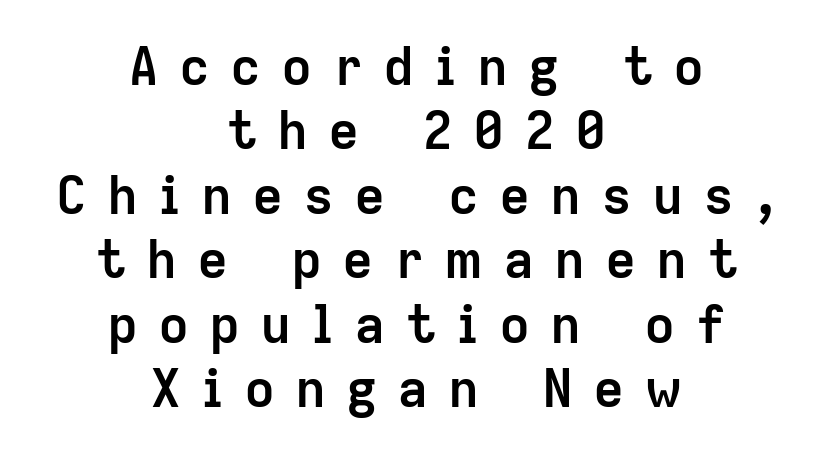
Proportional: the letters do not fall into vertical columns. The glyphs are unaccompanied by any horizontal stroke below them. The line texture is sparse and dotted thanks to wide tracking. Does the lettering tilt? It doesn't — this is upright.
